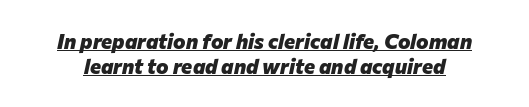
The image shows 21 px bold type, italic (leaning right); set line spacing 1.2x, normal letter spacing, underlined.
